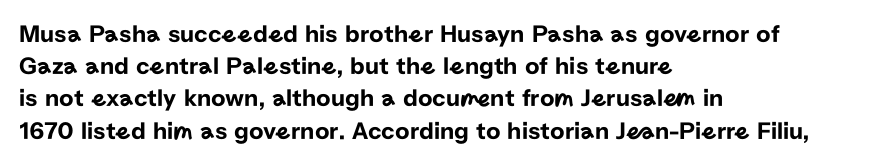
{"italic": "no", "underline": "no", "align": "left", "line_spacing": "normal", "line_spacing_ratio": 1.29, "letter_spacing": "normal", "letter_spacing_em": 0.0, "glyph_px": 25}
